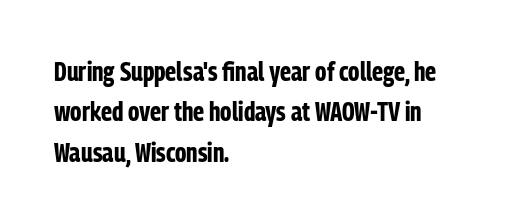
Q: Is the text bold? A: Yes.
Q: Is the text italic (slanted)? A: No, it is upright.
Q: Is the text underlined? A: No.
Q: How is the paragraph aligned? A: Left-aligned.
Q: Is the spacing between letters normal or unusually wide? A: Normal.
Q: Is the spacing between lines tight, normal or loose? A: Normal.
